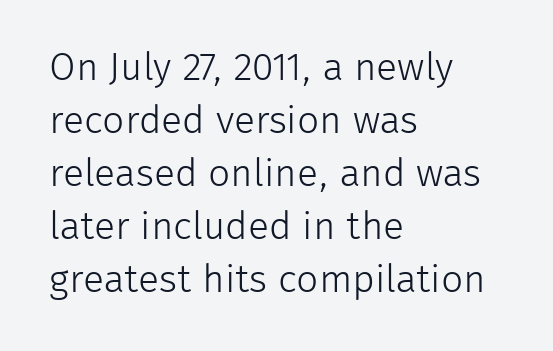
{"serif": "no", "italic": "no", "bold": "no", "weight": "light", "width": "normal", "stroke_contrast": "low", "x_height": "medium", "monospaced": "no", "underline": "no", "align": "left", "line_spacing": "normal", "line_spacing_ratio": 1.36, "letter_spacing": "normal", "letter_spacing_em": 0.0, "glyph_px": 39}
